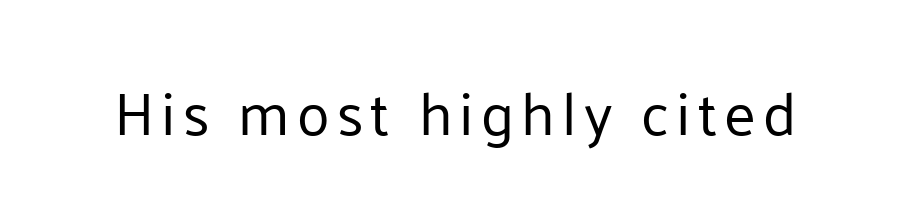
No word sits above an underline. It's the straight-up-and-down kind of type. Do the characters align in a grid? No, the font is proportional. The typeface chosen for these lines omits serifs.
